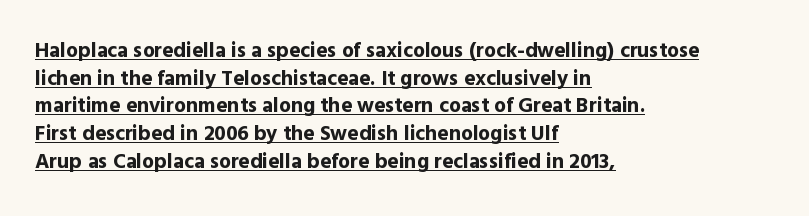
{"italic": "no", "bold": "yes", "underline": "yes", "align": "left", "line_spacing": "normal", "line_spacing_ratio": 1.32, "letter_spacing": "normal", "letter_spacing_em": 0.0, "glyph_px": 21}
